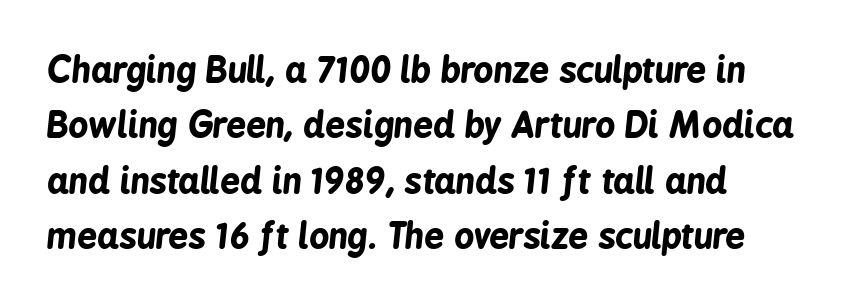
The image shows 35 px bold, condensed type, italic (leaning right); set normal line spacing (1.58x), normal letter spacing, not underlined; low stroke contrast and a medium x-height.
